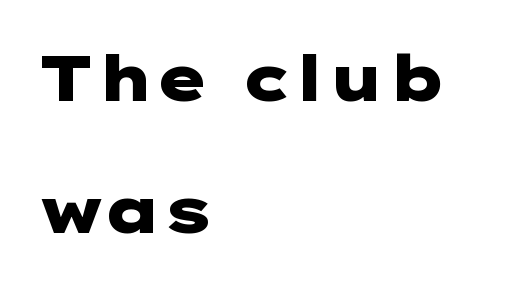
{"serif": "no", "italic": "no", "bold": "yes", "weight": "heavy", "width": "wide", "stroke_contrast": "low", "x_height": "medium", "underline": "no", "align": "left", "line_spacing": "loose", "line_spacing_ratio": 2.06, "letter_spacing": "normal", "letter_spacing_em": 0.0, "glyph_px": 64}
